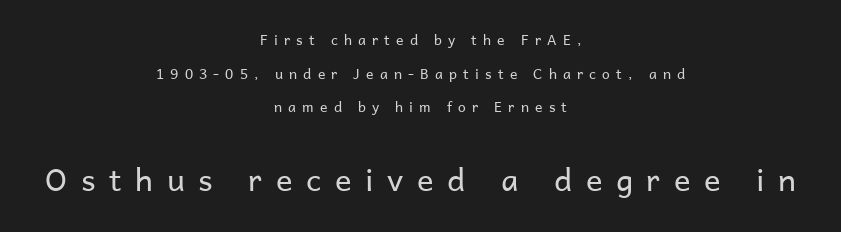
{"serif": "no", "italic": "no", "bold": "no", "weight": "regular", "width": "normal", "stroke_contrast": "low", "x_height": "medium", "monospaced": "no", "underline": "no", "align": "center", "line_spacing": "loose", "line_spacing_ratio": 2.41, "letter_spacing": "wide", "letter_spacing_em": 0.44, "larger_block": "second", "size_ratio": 2.21, "glyph_px": 31}
